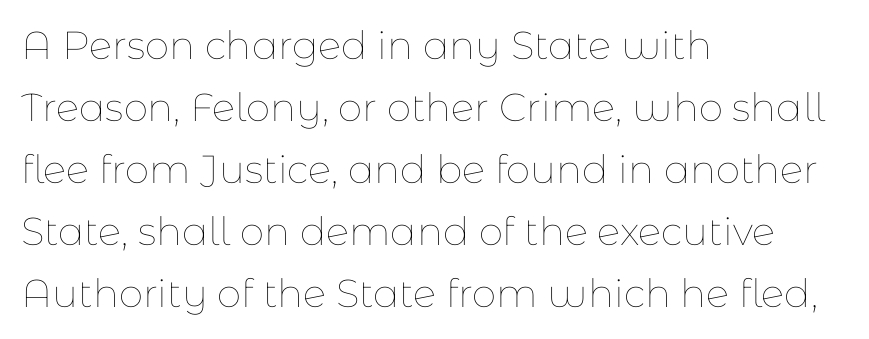
Q: Is the text bold? A: No.
Q: Is the text italic (slanted)? A: No, it is upright.
Q: Is the text underlined? A: No.
Q: How is the paragraph aligned? A: Left-aligned.
Q: Is the spacing between letters normal or unusually wide? A: Normal.
Q: Is the spacing between lines tight, normal or loose? A: Normal.
Q: Width (condensed, normal, or wide)? A: Normal.
Q: Stroke contrast? A: Low.
Q: x-height? A: Medium.
Q: Monospaced? A: No.
